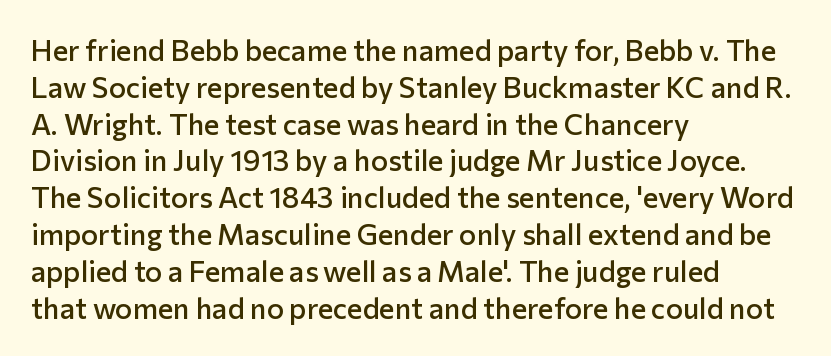
The image shows 29 px semibold sans-serif type, upright; set left-aligned, normal line spacing (1.27x), normal letter spacing, not underlined; low stroke contrast and a medium x-height.
